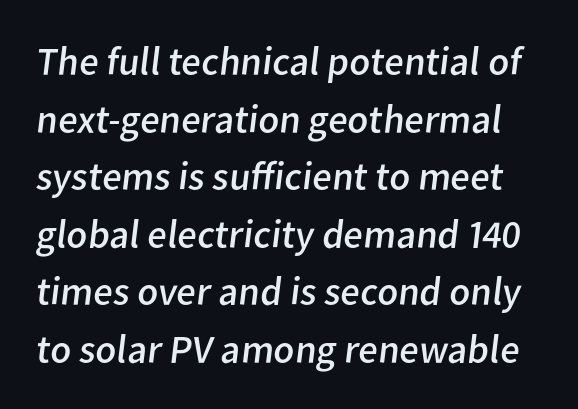
The image shows 40 px regular-weight sans-serif type; set normal line spacing (1.44x), normal letter spacing, not underlined; low stroke contrast and a medium x-height.
